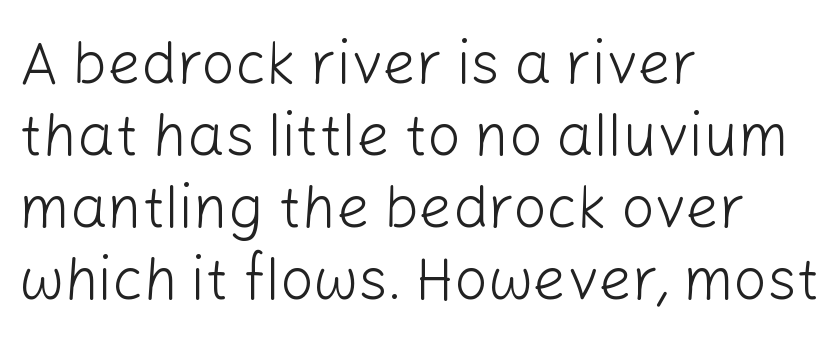
Heaviness? Minimal to ordinary, like unemphasized prose. The rendering anchors every line to the left-hand side. Is there any slant? The stems are plumb. Descenders hang freely into open space. Observe the absence of serifs on each vertical stroke in this sample. The passage shown is typed in a proportional face where columns would drift.
